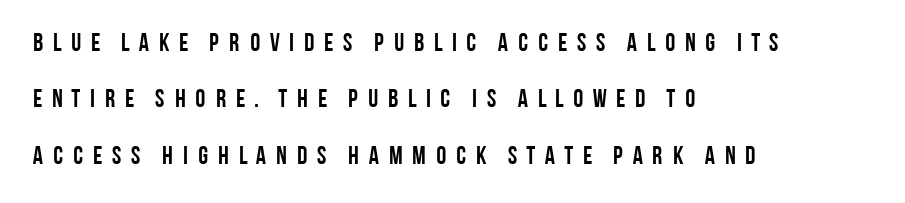
Q: Is the text bold? A: Yes.
Q: Is the text italic (slanted)? A: No, it is upright.
Q: Is the text underlined? A: No.
Q: How is the paragraph aligned? A: Left-aligned.
Q: Is the spacing between letters normal or unusually wide? A: Unusually wide.
Q: Is the spacing between lines tight, normal or loose? A: Loose.
